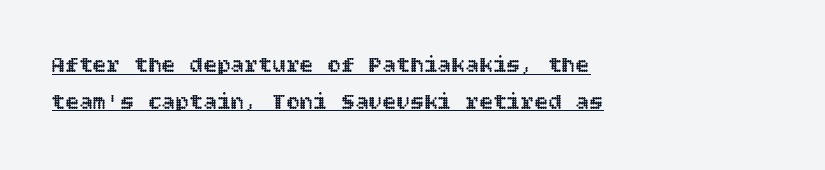
Glance below the letters and you will spot a drawn line. There is no visible air inserted between adjacent glyphs. Notice how the passage keeps a crisp vertical edge on the left only. Summary of vertical rhythm: regular, with standard interline spacing. The font's upright variant was chosen for this text.
